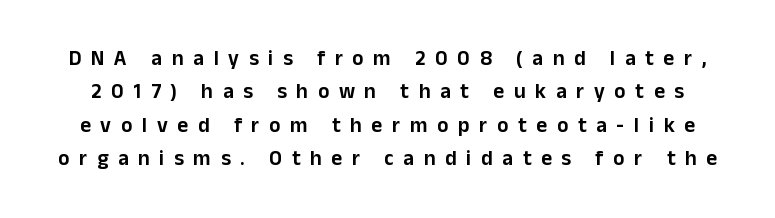
The image shows 21 px text type, upright; set normal line spacing (1.59x), unusually wide letter spacing (+0.46 em), not underlined.
